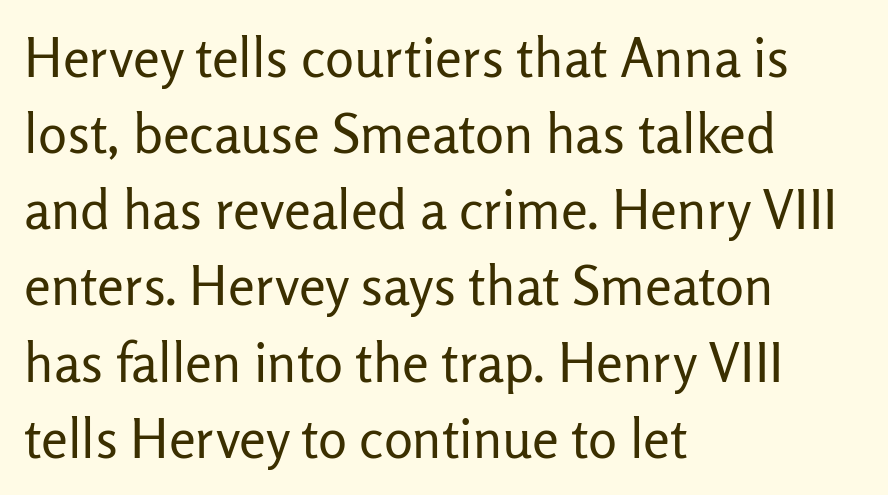
{"serif": "no", "italic": "no", "bold": "no", "weight": "regular", "width": "normal", "stroke_contrast": "low", "x_height": "medium", "monospaced": "no", "underline": "no", "align": "left", "line_spacing": "normal", "line_spacing_ratio": 1.41, "letter_spacing": "normal", "letter_spacing_em": 0.0, "glyph_px": 54}
